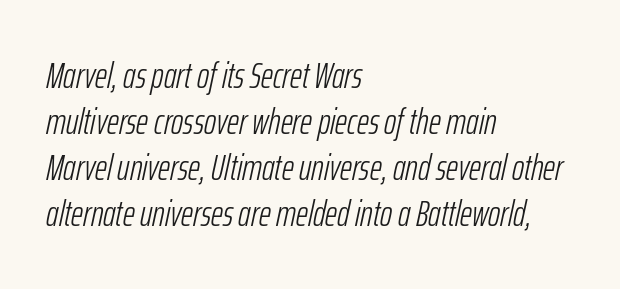
Q: Is the text bold? A: No.
Q: Is the text italic (slanted)? A: Yes, it leans right by about 12 degrees.
Q: Is the text underlined? A: No.
Q: How is the paragraph aligned? A: Left-aligned.
Q: Is the spacing between letters normal or unusually wide? A: Normal.
Q: Width (condensed, normal, or wide)? A: Condensed.
Q: Stroke contrast? A: Low.
Q: x-height? A: Medium.
Q: Monospaced? A: No.
